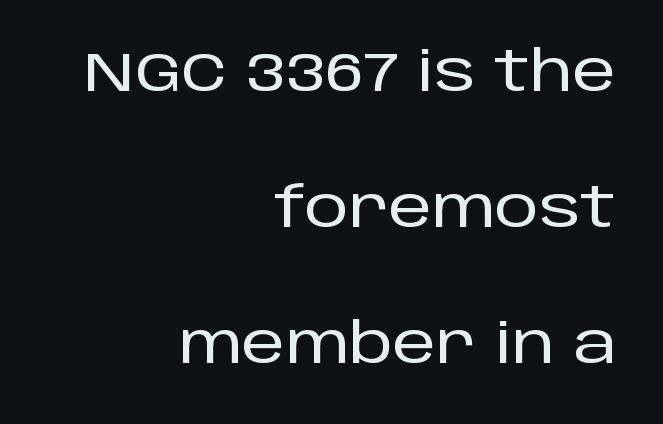
Character widths vary here, with narrow letters taking less room than wide ones. Teacher's note: observe the even right margin — that is flush-right alignment. The specimen reads as upright at a glance. The line texture is even and compact thanks to regular tracking. The specimen omits any rule beneath the text block's lines. A typesetter would label this face a sans.
